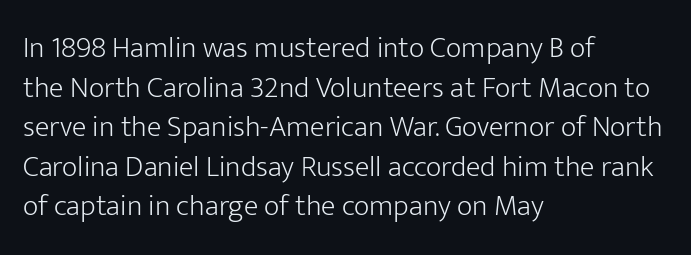
The image shows 30 px light sans-serif type, upright; set left-aligned, normal line spacing (1.32x), normal letter spacing, not underlined; low stroke contrast and a medium x-height.
